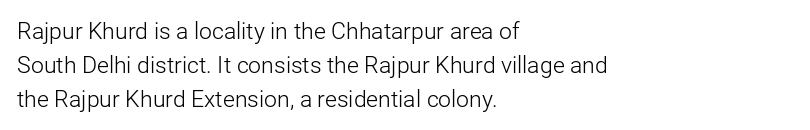
Just letters on the line, the space beneath them empty. Evenly set lines give the paragraph a standard silhouette. Heft: none added — not bold. Notice how the passage keeps a crisp vertical edge on the left only. No extra tracking has been applied to these lines. A roman cut, with each character standing at attention.
